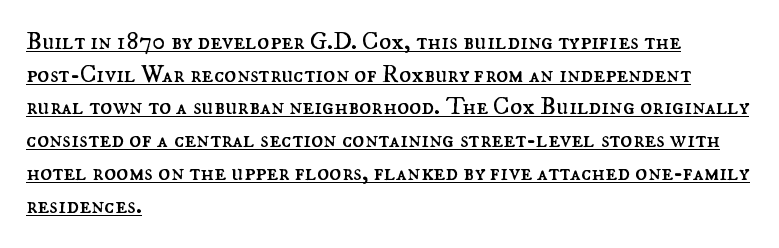
{"italic": "no", "bold": "no", "underline": "yes", "align": "left", "line_spacing": "normal", "line_spacing_ratio": 1.31, "letter_spacing": "normal", "letter_spacing_em": 0.0, "glyph_px": 25}
